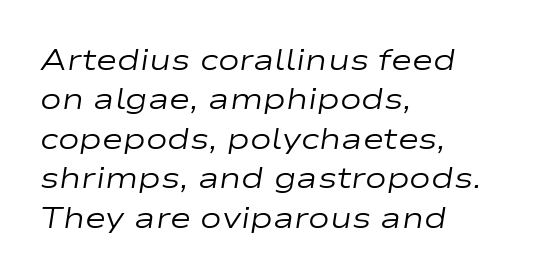
The image shows 29 px regular-weight, wide type, italic (leaning right); set left-aligned, normal line spacing (1.36x), normal letter spacing, not underlined; low stroke contrast and a medium x-height.
